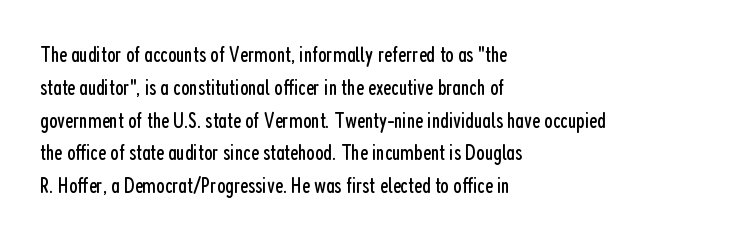
Descender tails drop into unmarked territory. Vertically, the passage feels balanced, rows spaced as you'd expect. The typesetter chose a ragged-right arrangement here. The typography opts for an upright posture over an oblique one. The rendering keeps characters at their native spacing. Stroke mass is kept to a normal reading level or below.
